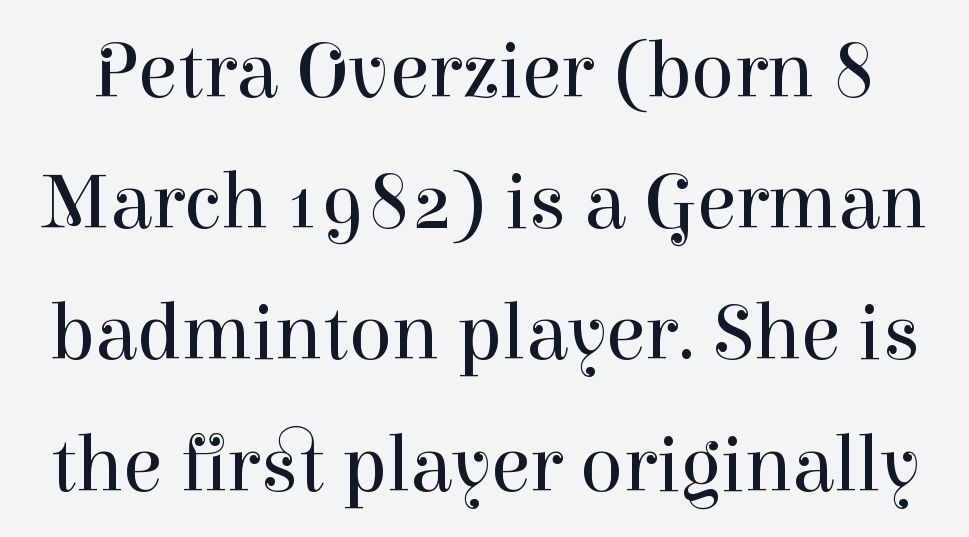
The image shows 80 px regular-weight serif type, upright; set normal line spacing (1.64x), normal letter spacing, not underlined; high stroke contrast and a medium x-height.
